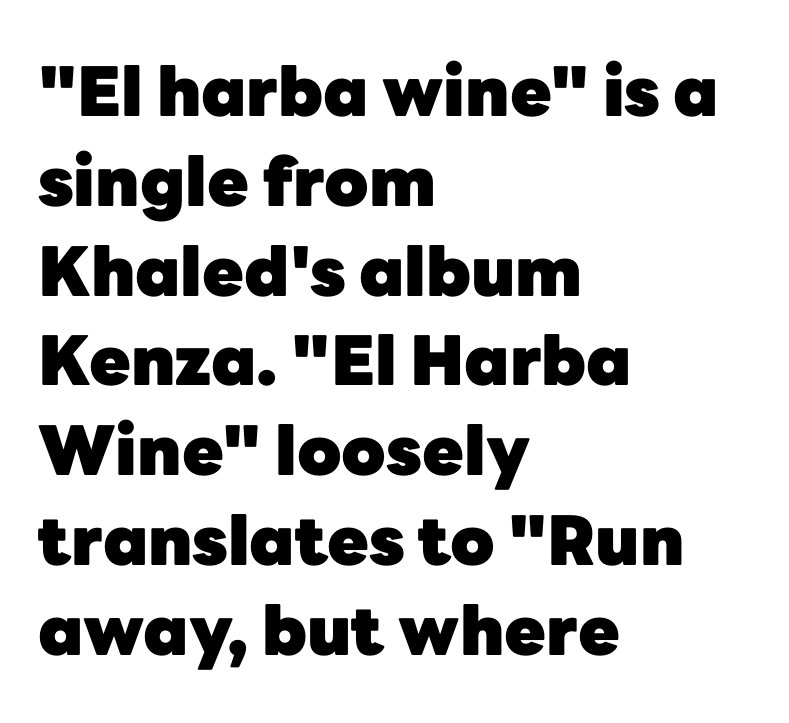
{"serif": "no", "italic": "no", "bold": "yes", "weight": "heavy", "width": "normal", "stroke_contrast": "low", "x_height": "medium", "monospaced": "no", "underline": "no", "align": "left", "line_spacing": "normal", "line_spacing_ratio": 1.32, "letter_spacing": "normal", "letter_spacing_em": 0.0, "glyph_px": 68}
